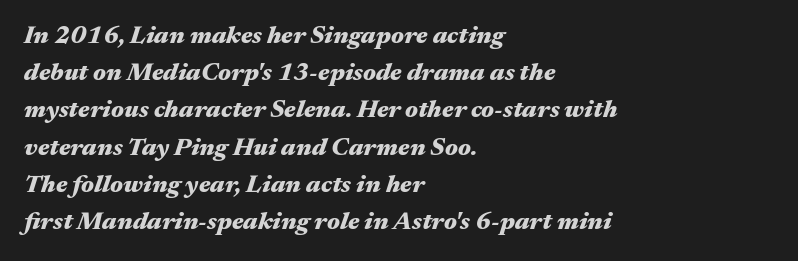
{"italic": "yes", "lean": "right", "slant_degrees": 17, "bold": "yes", "underline": "no", "align": "left", "line_spacing": "normal", "line_spacing_ratio": 1.49, "letter_spacing": "normal", "letter_spacing_em": 0.0, "glyph_px": 25}
